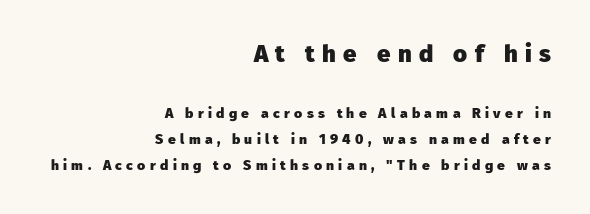
The image shows 24 px bold type, upright; set right-aligned, line spacing 1.89x, unusually wide letter spacing (+0.31 em), not underlined; the first (top) block is 1.71x larger.
